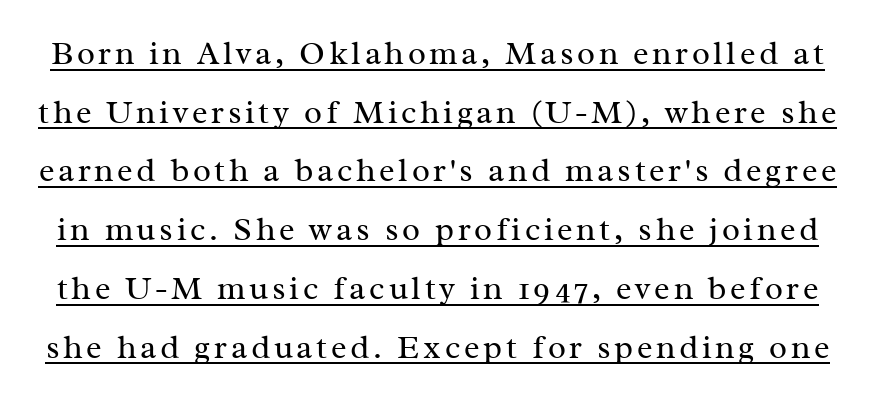
This is underlined copy, the kind a proofreader might mark for attention. This sample has the flowing, uneven cadence of proportional lettering. This rendering employs a face with finishing strokes, i.e., a serif. The cut favours lightness, reaching ordinary text weight at its darkest. When letters stand straight like this, we call the style roman or upright.
